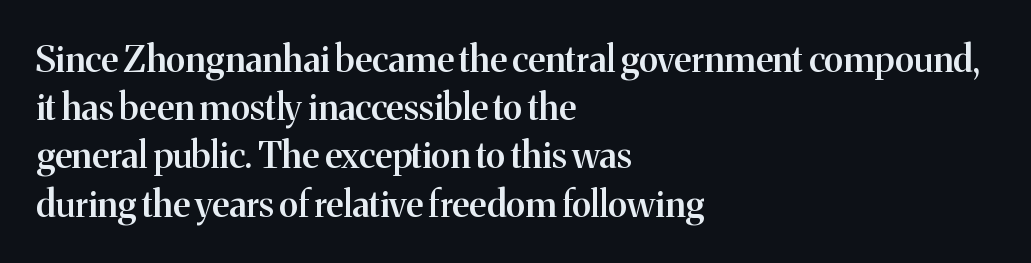
The image shows 36 px semibold serif type, upright; set left-aligned, normal line spacing (1.34x), normal letter spacing, not underlined; medium stroke contrast and a medium x-height.
